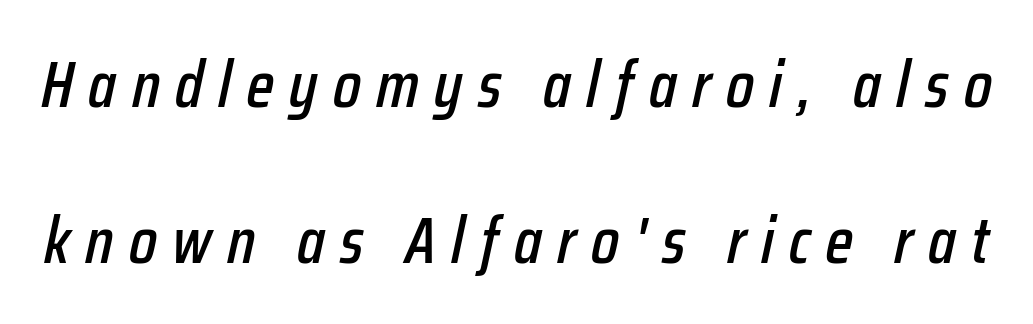
Style check: oblique. You could fit nearly another row in the gap between these rows. Tracking here is generous; glyphs stand well apart from one another. Any mark beneath the type? The region is blank.
